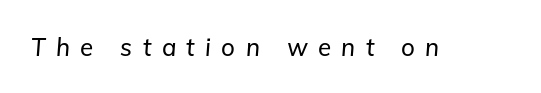
Q: Is the text italic (slanted)? A: Yes, it leans right by about 5 degrees.
Q: Is the text underlined? A: No.
Q: Is the spacing between letters normal or unusually wide? A: Unusually wide.
